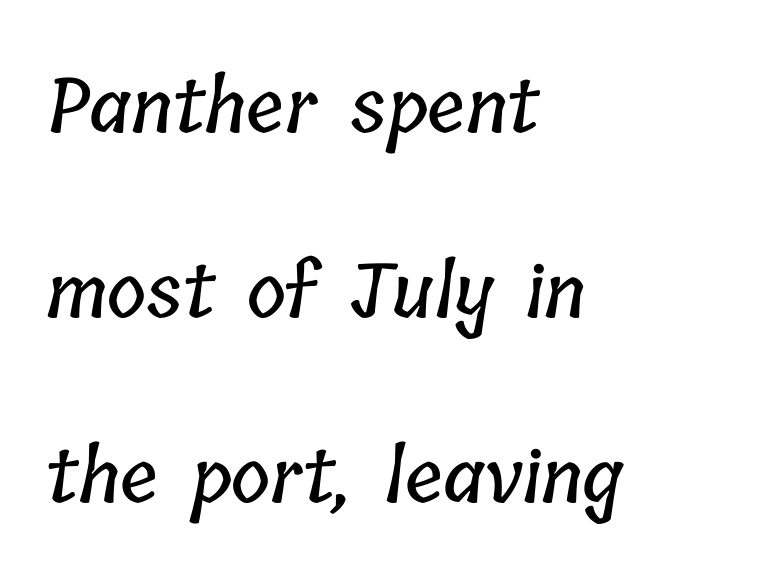
Q: Is the text underlined? A: No.
Q: How is the paragraph aligned? A: Left-aligned.
Q: Is the spacing between letters normal or unusually wide? A: Normal.
Q: Is the spacing between lines tight, normal or loose? A: Loose.
Q: Width (condensed, normal, or wide)? A: Condensed.
Q: Stroke contrast? A: Low.
Q: x-height? A: Medium.
Q: Monospaced? A: No.
